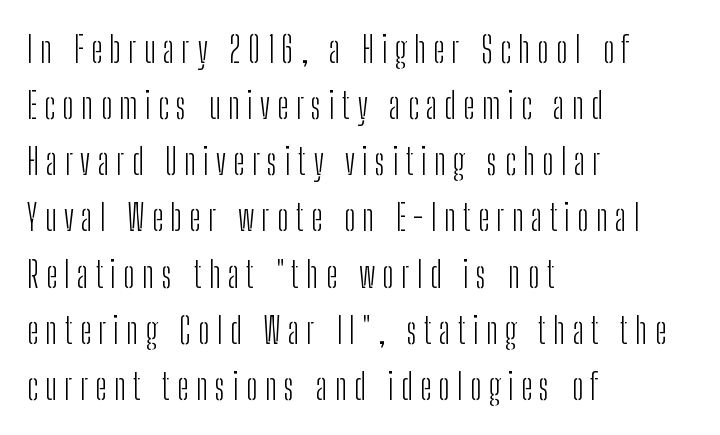
Q: Is the text bold? A: No.
Q: Is the text italic (slanted)? A: No, it is upright.
Q: Is the typeface a serif or a sans-serif typeface? A: Sans-serif.
Q: Is the text underlined? A: No.
Q: How is the paragraph aligned? A: Left-aligned.
Q: Is the spacing between letters normal or unusually wide? A: Unusually wide.
Q: Is the spacing between lines tight, normal or loose? A: Normal.
Q: Width (condensed, normal, or wide)? A: Condensed.
Q: Stroke contrast? A: Low.
Q: x-height? A: Medium.
Q: Monospaced? A: No.
